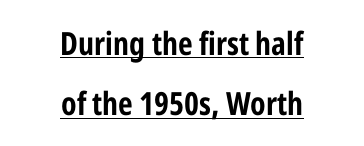
Note the varied advance widths — an 'i' is clearly narrower than an 'm'. Inter-character spacing is left at the font's built-in metrics. Descenders here cross a horizontal rule under the line. Bold? Absolutely — the strokes are thick and heavy. Ordinary non-slanted type is in use.
